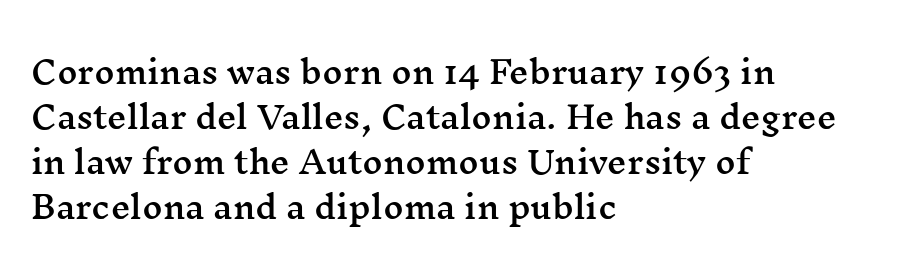
{"serif": "yes", "italic": "no", "width": "wide", "stroke_contrast": "medium", "x_height": "medium", "monospaced": "no", "underline": "no", "align": "left", "line_spacing": "normal", "line_spacing_ratio": 1.45, "letter_spacing": "normal", "letter_spacing_em": 0.0, "glyph_px": 31}
